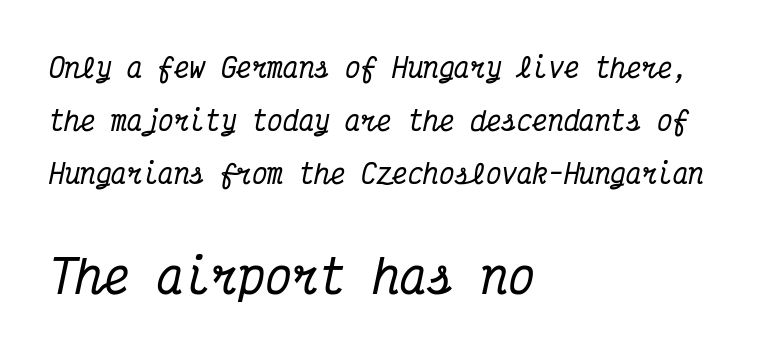
A great deal of white space separates one row of letters from the next. Each row of text sits above clean, open space. Visually, the bottom section dominates because its glyphs are scaled up. Think of a typewriter: that constant character pitch is what you see here.
